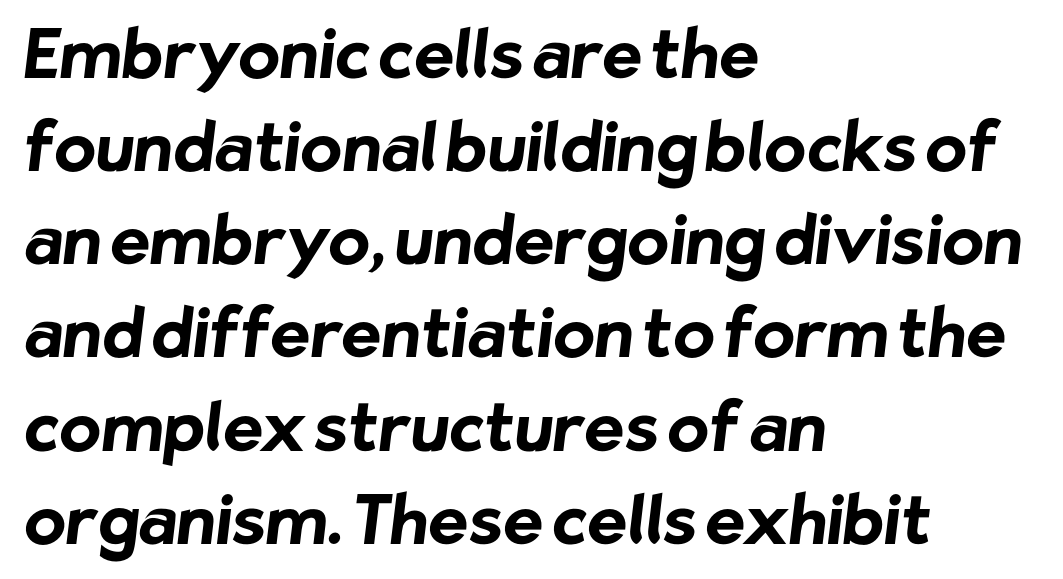
Q: Is the text bold? A: Yes.
Q: Is the typeface a serif or a sans-serif typeface? A: Sans-serif.
Q: Is the text underlined? A: No.
Q: How is the paragraph aligned? A: Left-aligned.
Q: Is the spacing between letters normal or unusually wide? A: Normal.
Q: Is the spacing between lines tight, normal or loose? A: Normal.
Q: Width (condensed, normal, or wide)? A: Normal.
Q: Stroke contrast? A: Low.
Q: x-height? A: Medium.
Q: Monospaced? A: No.
